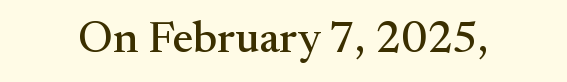
Any mark beneath the type? The region is blank. Standard letterfit; no display-style spreading of the glyphs. The letters advance in unequal steps, a hallmark of proportional type. Serifs: yes, visible at the terminals of the letterforms. The type sits square on the baseline with zero lean.
